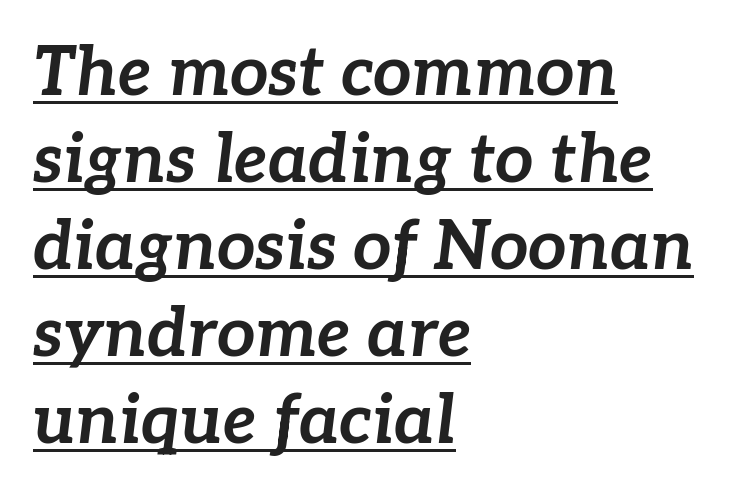
Vertical spacing — default. Words appear dense and cohesive because spacing is normal. The setting favours the left margin, as ordinary paragraphs usually do. Slanted lettering throughout. Compared with an ordinary text face, these strokes are far heavier — a full bold. The sample's only ornament is a line tracing under the words.
